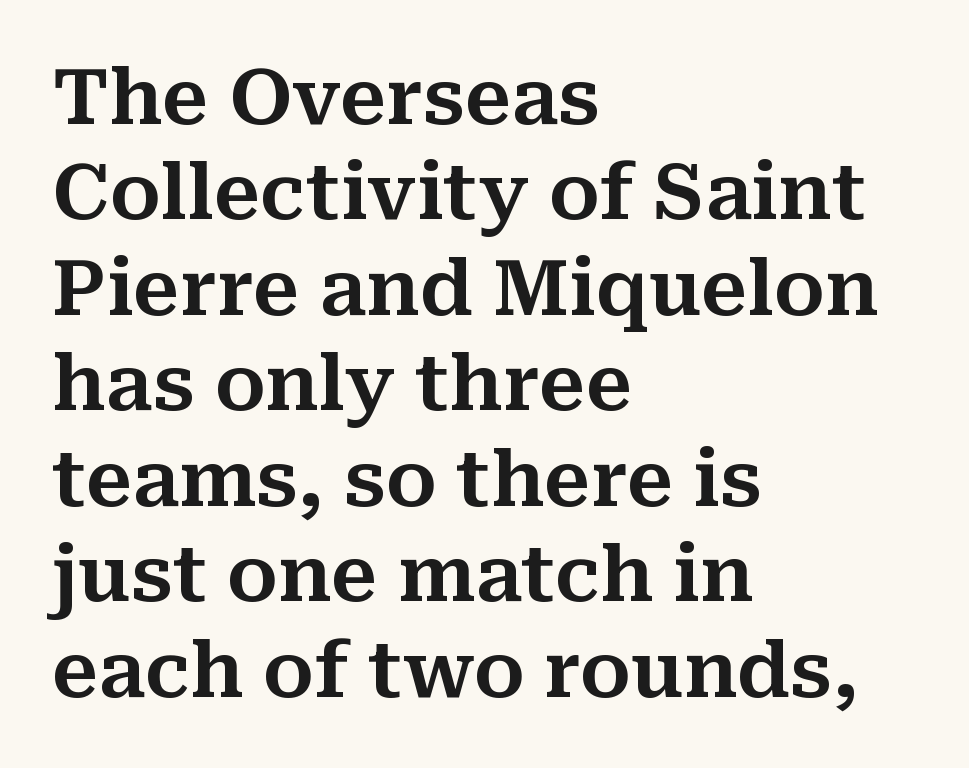
Does the type have serifs? Yes, each stem ends in a small foot. Words appear dense and cohesive because spacing is normal. Bare-footed words on every line. These lines are rendered in a variable-pitch font. Does the lettering tilt? It doesn't — this is upright.
